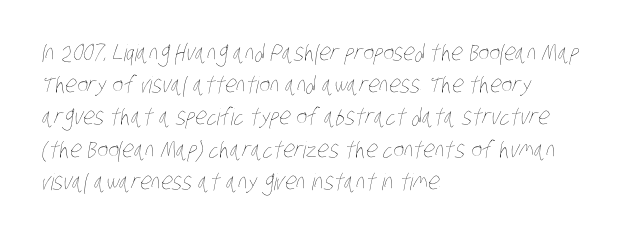
The image shows 23 px text type; set left-aligned, normal line spacing (1.4x), normal letter spacing, not underlined.
